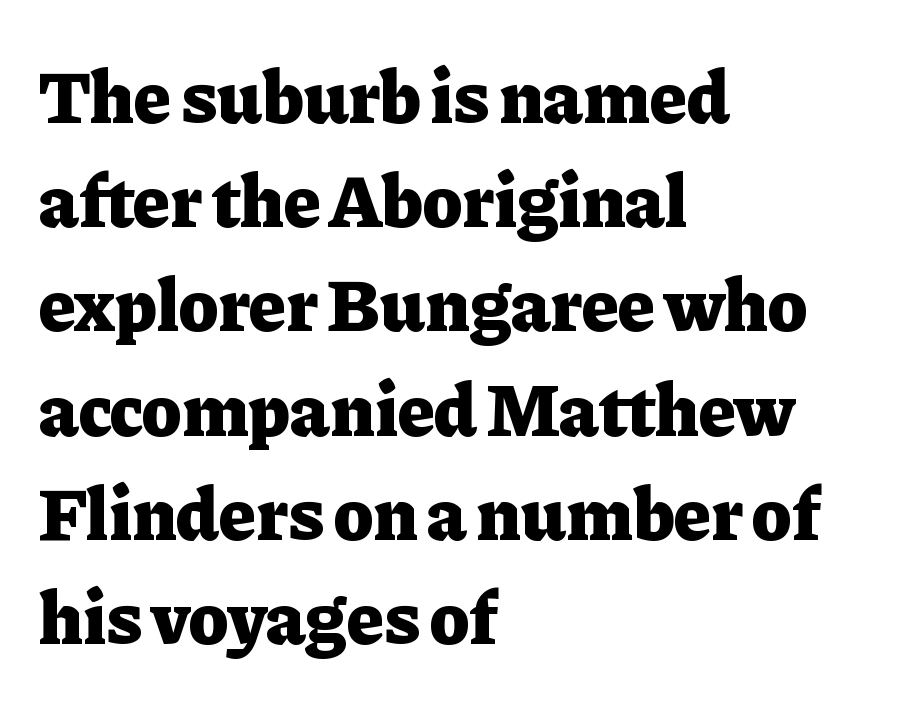
{"serif": "yes", "italic": "no", "bold": "yes", "weight": "heavy", "width": "normal", "stroke_contrast": "low", "x_height": "medium", "monospaced": "no", "underline": "no", "align": "left", "line_spacing": "normal", "line_spacing_ratio": 1.39, "letter_spacing": "normal", "letter_spacing_em": 0.0, "glyph_px": 75}
